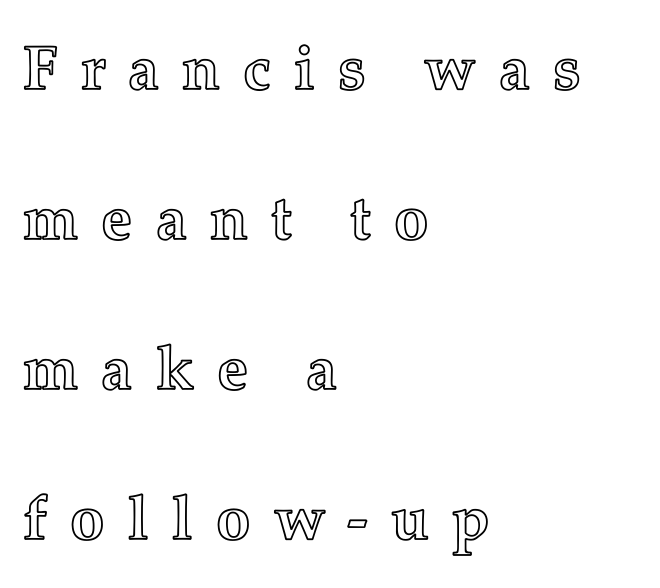
{"italic": "no", "width": "normal", "x_height": "medium", "monospaced": "no", "underline": "no", "align": "left", "line_spacing": "loose", "line_spacing_ratio": 2.42, "letter_spacing": "wide", "letter_spacing_em": 0.36, "glyph_px": 62}
